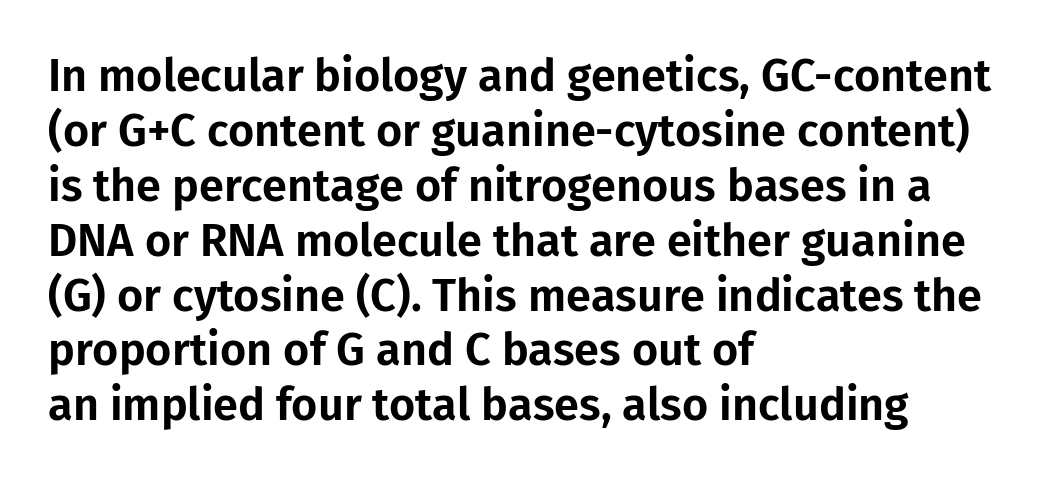
Any mark beneath the type? The region is blank. No italicization has been applied; the sample stays upright. Each letter's strokes conclude bluntly, with no projecting serifs. Glyph-to-glyph distance matches everyday printed text. The rag falls on the right side of this text block.
